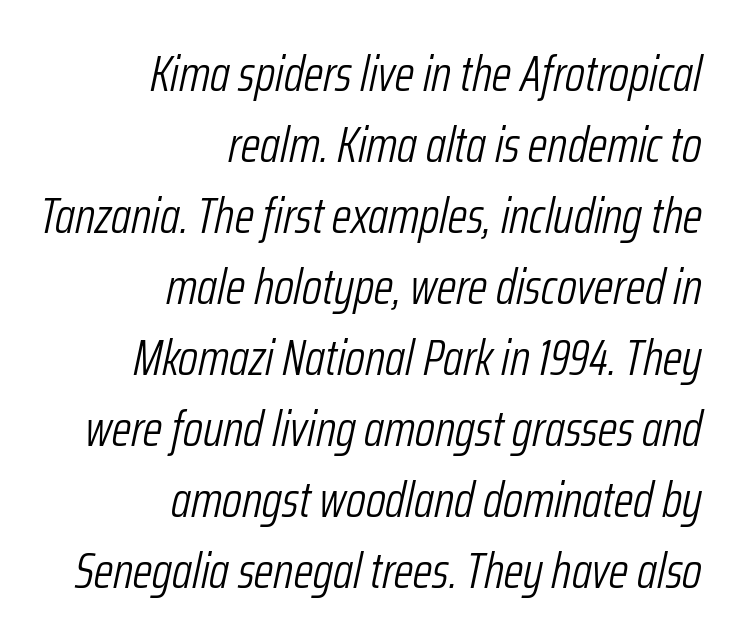
The image shows 50 px light, condensed type, italic (leaning right); set right-aligned, normal line spacing (1.42x), normal letter spacing, not underlined; low stroke contrast and a medium x-height.
